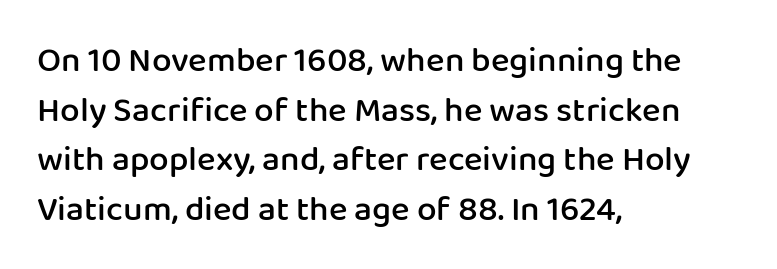
The image shows 35 px semibold sans-serif type, upright; set left-aligned, normal line spacing (1.42x), normal letter spacing, not underlined; low stroke contrast and a medium x-height.
